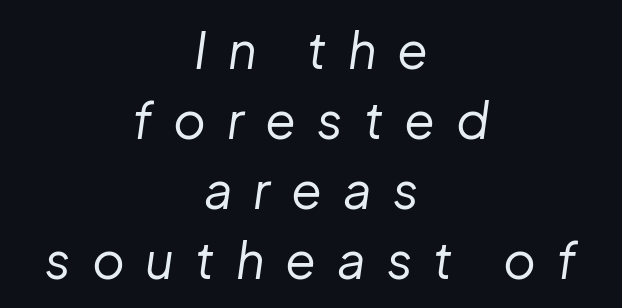
Unmarked baselines from the first word to the last. Looking at the ascenders, they clearly lean. No letter is thick-stroked: the sample isn't bold. Proportional: the letters do not fall into vertical columns. These lines sit exactly where default settings would place them. The type is letterspaced generously, with wide tracking.
